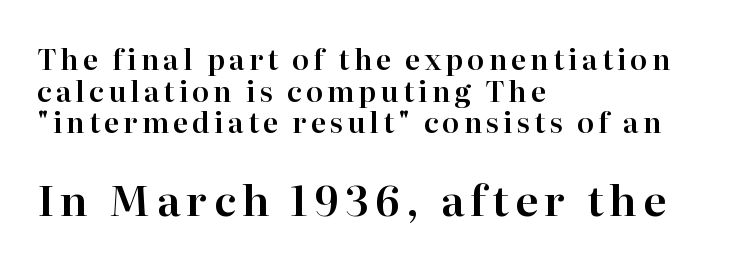
Q: Is the text italic (slanted)? A: No, it is upright.
Q: Is the typeface a serif or a sans-serif typeface? A: Serif.
Q: Is the text underlined? A: No.
Q: How is the paragraph aligned? A: Left-aligned.
Q: Is the spacing between lines tight, normal or loose? A: Tight.
Q: Which block of text is set in a larger size, the first (top) or the second (bottom)? A: The second (bottom) one.
Q: Width (condensed, normal, or wide)? A: Normal.
Q: Stroke contrast? A: High.
Q: x-height? A: Medium.
Q: Monospaced? A: No.
